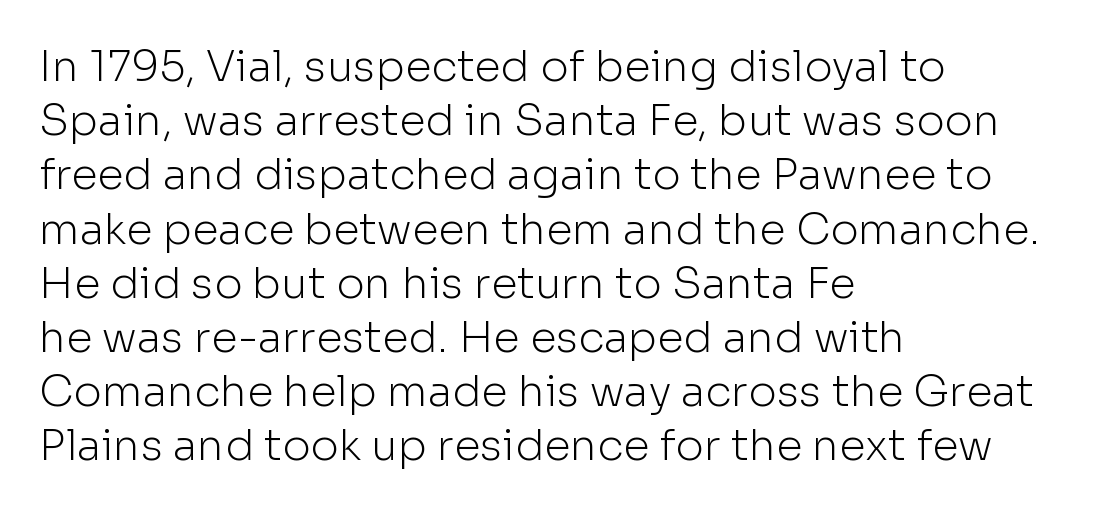
Q: Is the text bold? A: No.
Q: Is the text italic (slanted)? A: No, it is upright.
Q: Is the typeface a serif or a sans-serif typeface? A: Sans-serif.
Q: Is the text underlined? A: No.
Q: How is the paragraph aligned? A: Left-aligned.
Q: Is the spacing between letters normal or unusually wide? A: Normal.
Q: Is the spacing between lines tight, normal or loose? A: Normal.
Q: Width (condensed, normal, or wide)? A: Normal.
Q: Stroke contrast? A: Low.
Q: x-height? A: Medium.
Q: Monospaced? A: No.
